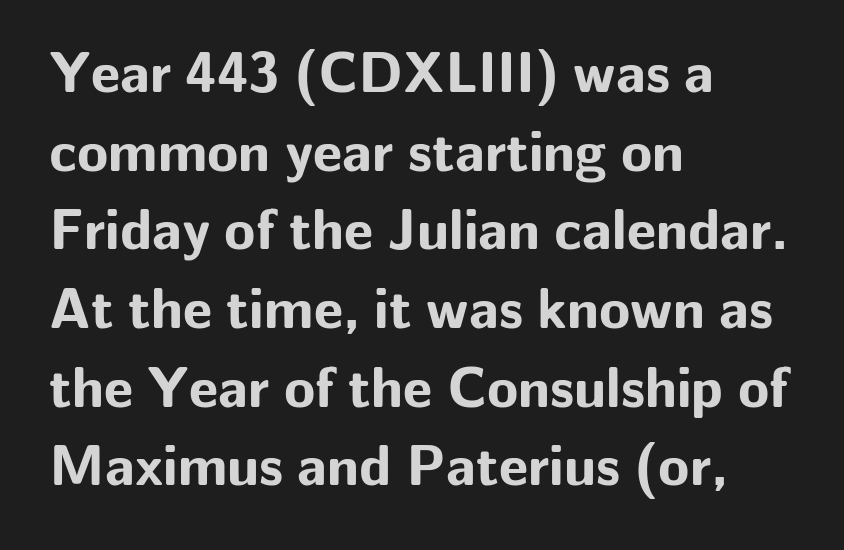
Decoration check: the copy has no underline. Baseline-to-baseline distance is the conventional proportion of letter height. The lines in this sample share a left origin and differ only in where they stop. Do the letters lean? They stand straight. Spacing between characters is what you'd get straight out of the box. Character widths vary here, with narrow letters taking less room than wide ones.
